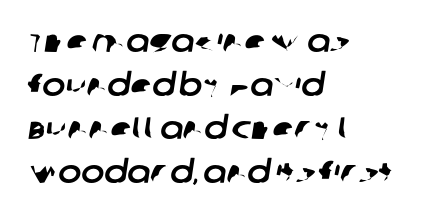
Reading down the block, your eye returns to a fixed left position each line. Check where the strokes stop: nothing finishes them off — pure sans. You could call the tracking neutral — neither tight nor loose. Quick note: underline off. Varying glyph widths throughout — classic text-font behaviour. Does the leading feel generous? No, just average.
